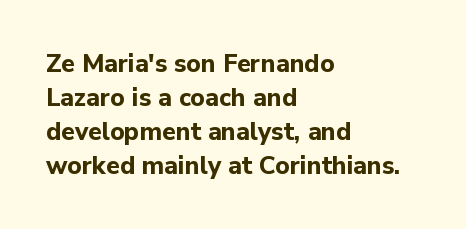
Q: Is the text bold? A: Yes.
Q: Is the text italic (slanted)? A: No, it is upright.
Q: Is the text underlined? A: No.
Q: How is the paragraph aligned? A: Left-aligned.
Q: Is the spacing between letters normal or unusually wide? A: Normal.
Q: Is the spacing between lines tight, normal or loose? A: Normal.
